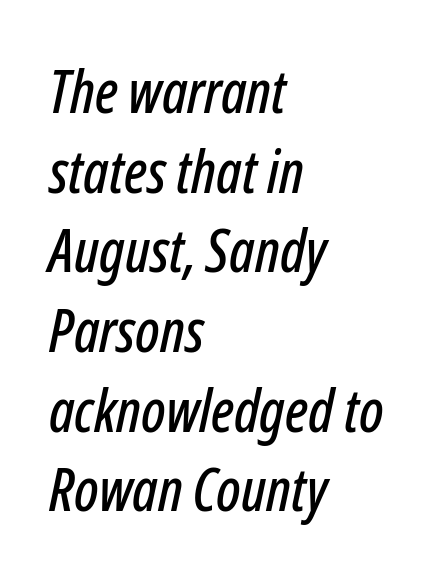
The image shows 59 px condensed type, italic (leaning right); set left-aligned, normal line spacing (1.35x), normal letter spacing, not underlined; low stroke contrast and a medium x-height.
